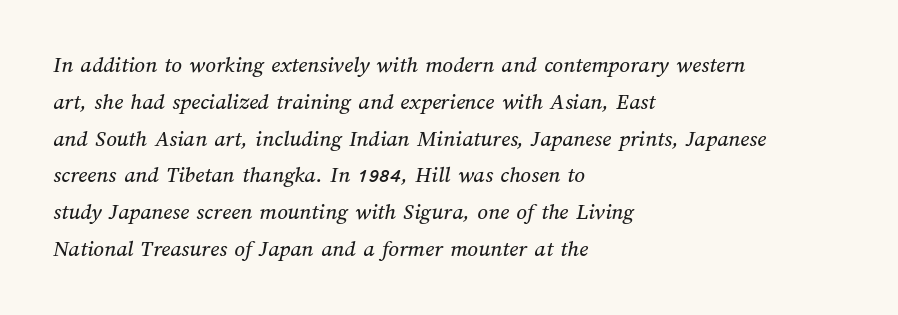
Each line starts at the same left margin while the right side varies. Rule under the text: the space is simply empty. If you measured baseline to baseline, you'd find a middling distance. Honestly, the letter spacing is just normal — you wouldn't notice it.
